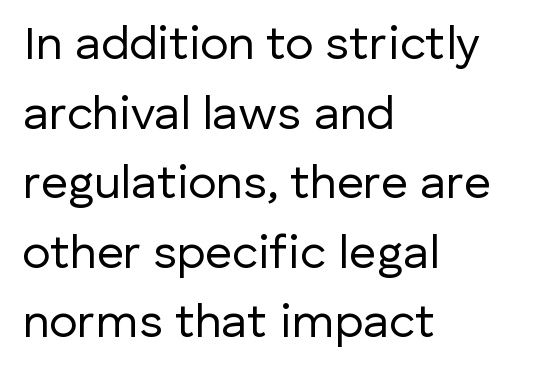
{"serif": "no", "italic": "no", "bold": "no", "weight": "regular", "width": "normal", "stroke_contrast": "low", "x_height": "medium", "monospaced": "no", "underline": "no", "align": "left", "line_spacing": "normal", "line_spacing_ratio": 1.48, "letter_spacing": "normal", "letter_spacing_em": 0.0, "glyph_px": 47}
